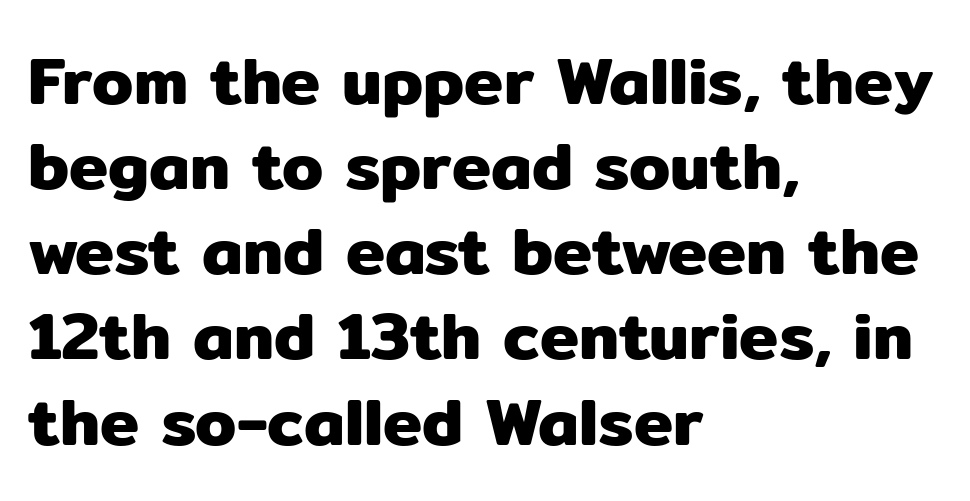
Q: Is the text italic (slanted)? A: No, it is upright.
Q: Is the typeface a serif or a sans-serif typeface? A: Sans-serif.
Q: Is the text underlined? A: No.
Q: How is the paragraph aligned? A: Left-aligned.
Q: Is the spacing between letters normal or unusually wide? A: Normal.
Q: Is the spacing between lines tight, normal or loose? A: Normal.
Q: Width (condensed, normal, or wide)? A: Normal.
Q: Stroke contrast? A: Low.
Q: x-height? A: Medium.
Q: Monospaced? A: No.
